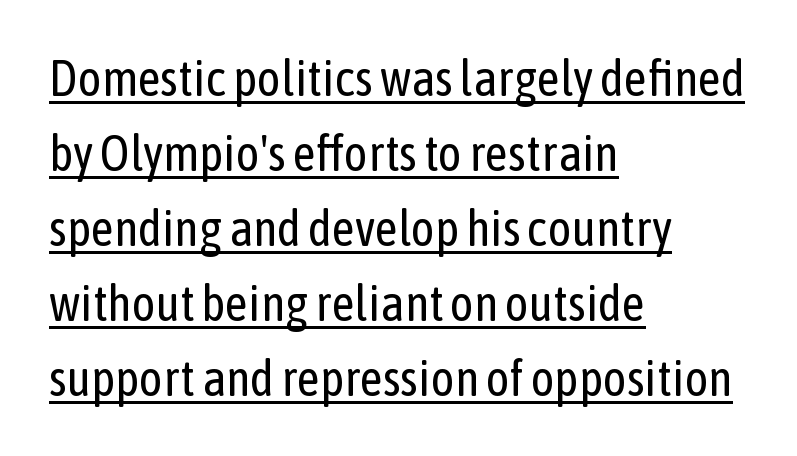
What's the leading like? Ordinary, nothing unusual. What stands out about the letter spacing? Nothing — it is the standard amount. A typesetter would call this proportional, since set widths differ per character. Characters remain perfectly vertical along every line. Caption: lettering with a line underneath. The designer went with a sans here, leaving each stem footless.
